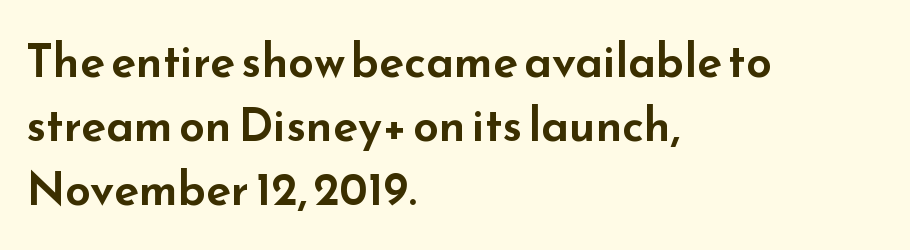
Q: Is the text italic (slanted)? A: No, it is upright.
Q: Is the typeface a serif or a sans-serif typeface? A: Sans-serif.
Q: Is the text underlined? A: No.
Q: How is the paragraph aligned? A: Left-aligned.
Q: Is the spacing between letters normal or unusually wide? A: Normal.
Q: Is the spacing between lines tight, normal or loose? A: Normal.
Q: Width (condensed, normal, or wide)? A: Wide.
Q: Stroke contrast? A: Low.
Q: x-height? A: Small.
Q: Monospaced? A: No.
